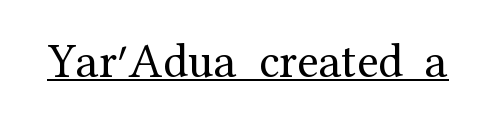
Q: Is the text bold? A: No.
Q: Is the text italic (slanted)? A: No, it is upright.
Q: Is the typeface a serif or a sans-serif typeface? A: Serif.
Q: Is the text underlined? A: Yes.
Q: Is the spacing between letters normal or unusually wide? A: Normal.
Q: Width (condensed, normal, or wide)? A: Normal.
Q: Stroke contrast? A: Medium.
Q: x-height? A: Medium.
Q: Monospaced? A: No.
